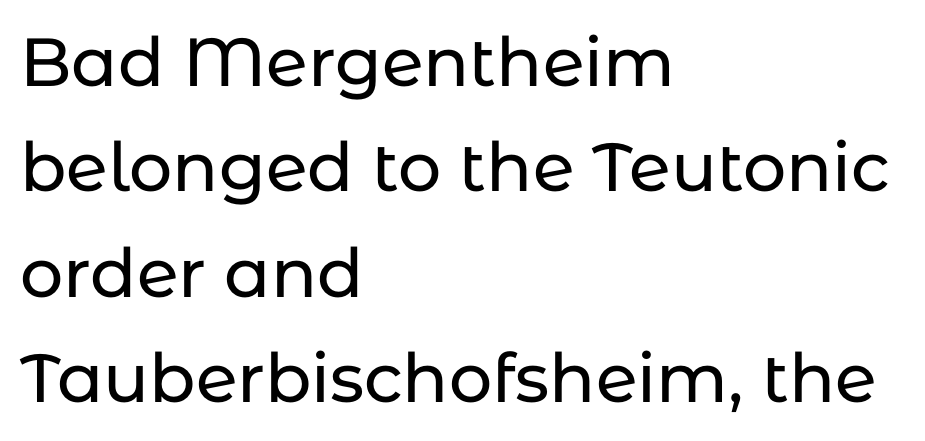
Q: Is the text italic (slanted)? A: No, it is upright.
Q: Is the typeface a serif or a sans-serif typeface? A: Sans-serif.
Q: Is the text underlined? A: No.
Q: How is the paragraph aligned? A: Left-aligned.
Q: Is the spacing between letters normal or unusually wide? A: Normal.
Q: Is the spacing between lines tight, normal or loose? A: Normal.
Q: Width (condensed, normal, or wide)? A: Normal.
Q: Stroke contrast? A: Low.
Q: x-height? A: Medium.
Q: Monospaced? A: No.
